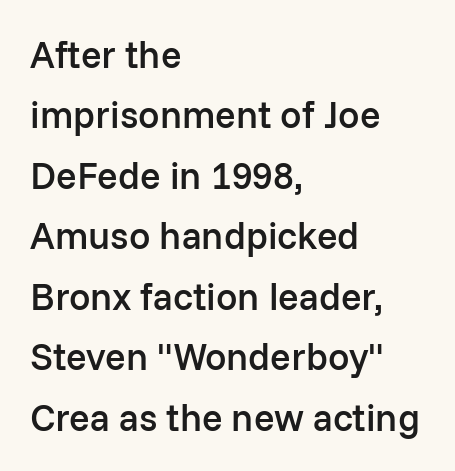
{"serif": "no", "italic": "no", "bold": "semi", "weight": "semibold", "width": "normal", "stroke_contrast": "low", "x_height": "medium", "monospaced": "no", "underline": "no", "align": "left", "line_spacing": "normal", "line_spacing_ratio": 1.59, "letter_spacing": "normal", "letter_spacing_em": 0.0, "glyph_px": 38}
